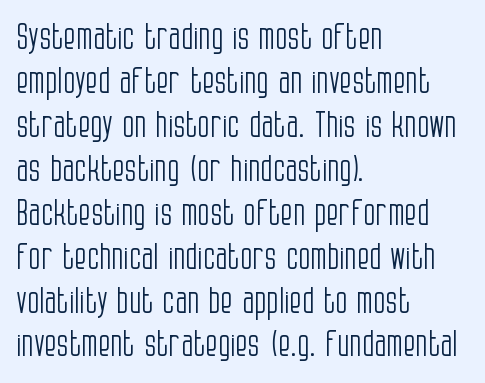
The image shows 36 px light, condensed sans-serif type, upright; set left-aligned, line spacing 1.22x, normal letter spacing, not underlined; low stroke contrast and a large x-height.
